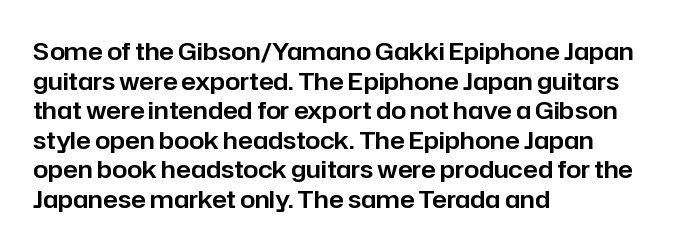
The rag falls on the right side of this text block. This sample uses an upright cut, with every glyph sitting square on the baseline. This sample uses plain, unmodified letter spacing. The strip under each line holds only bare page.
